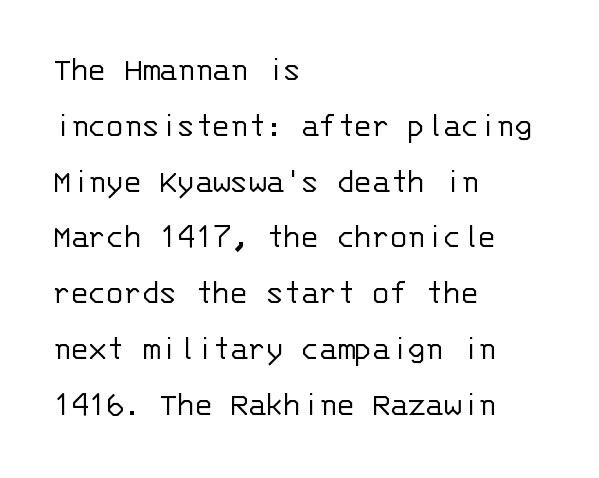
Look at the tracking — it's just the regular setting, nothing added. The gap between lines stays unmarked. The passage shown is typeset with a sans-serif family. The typesetting does not lean heavy: it is not bold. Is this a fixed-width face? Yes — each glyph sits in an identical cell. Which margin do the lines hug? The left one — the right edge is uneven.
